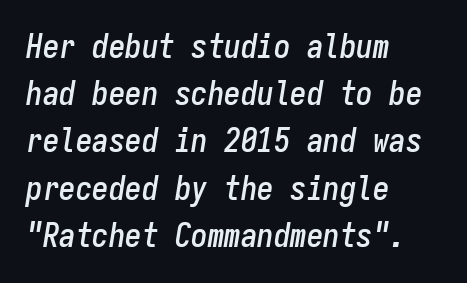
{"italic": "yes", "lean": "right", "slant_degrees": 9, "width": "condensed", "stroke_contrast": "low", "x_height": "medium", "monospaced": "yes", "underline": "no", "align": "left", "line_spacing": "normal", "line_spacing_ratio": 1.43, "letter_spacing": "normal", "letter_spacing_em": 0.0, "glyph_px": 33}
